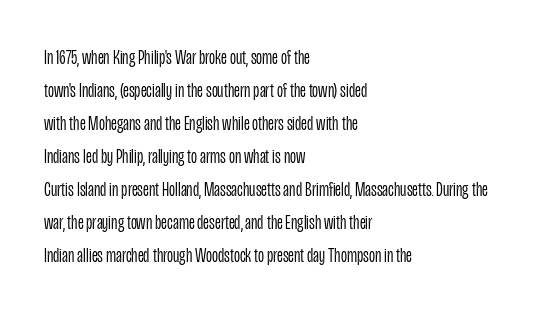
No italicization has been applied; the sample stays upright. This rendering features lettering with no underline. Summary of weight: not heavy and not bold. The typesetter chose a ragged-right arrangement here. The vertical gap from one line to the next is medium.
